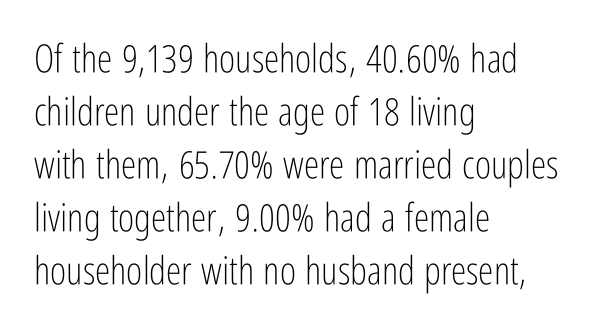
Q: Is the text bold? A: No.
Q: Is the text italic (slanted)? A: No, it is upright.
Q: Is the typeface a serif or a sans-serif typeface? A: Sans-serif.
Q: Is the text underlined? A: No.
Q: How is the paragraph aligned? A: Left-aligned.
Q: Is the spacing between letters normal or unusually wide? A: Normal.
Q: Is the spacing between lines tight, normal or loose? A: Normal.
Q: Width (condensed, normal, or wide)? A: Condensed.
Q: Stroke contrast? A: Low.
Q: x-height? A: Medium.
Q: Monospaced? A: No.
